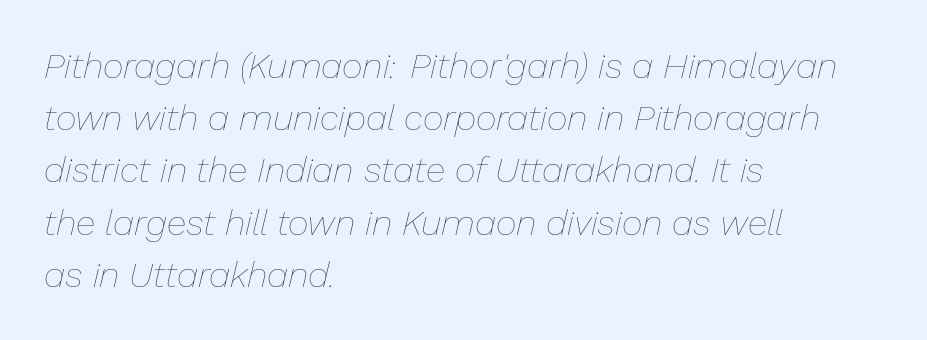
There is no visible air inserted between adjacent glyphs. The letters are slanted; this is an italic face. Does the copy run flush right? No — it runs flush left. Is the stroke heavy? The answer is a plain regular-or-lighter.
